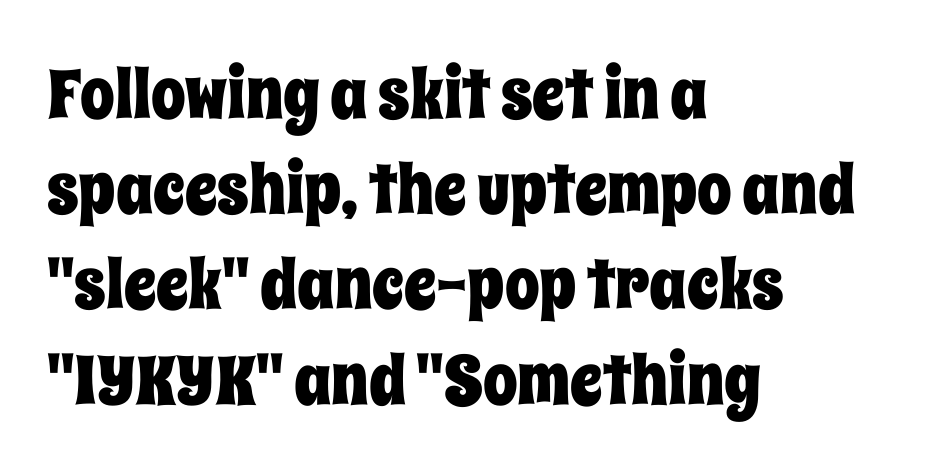
{"italic": "no", "width": "condensed", "stroke_contrast": "low", "x_height": "large", "monospaced": "no", "underline": "no", "align": "left", "line_spacing": "normal", "line_spacing_ratio": 1.38, "letter_spacing": "normal", "letter_spacing_em": 0.0, "glyph_px": 69}
